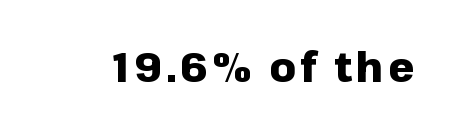
{"serif": "no", "italic": "no", "bold": "yes", "weight": "heavy", "width": "normal", "stroke_contrast": "low", "x_height": "medium", "monospaced": "no", "underline": "no", "glyph_px": 41}
